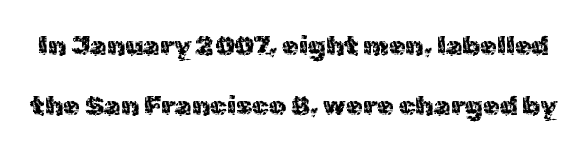
The image shows 27 px text type, upright; set loose line spacing (2.22x), normal letter spacing, not underlined.
